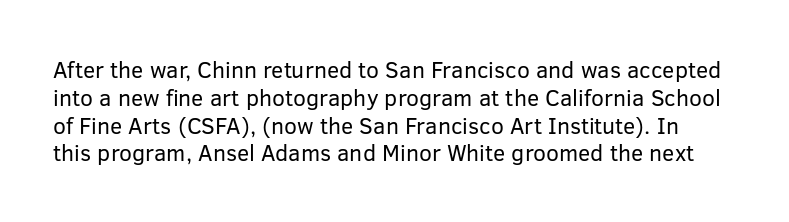
The image shows 23 px text type, upright; set line spacing 1.21x, normal letter spacing, not underlined.
